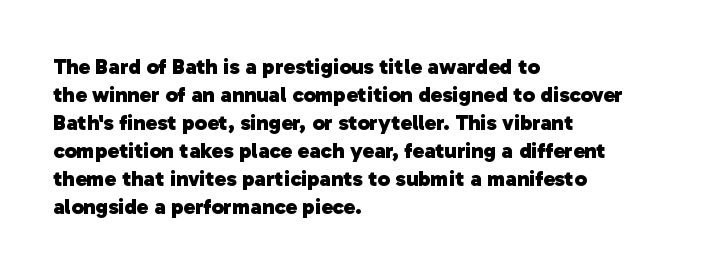
The image shows 22 px bold type; set left-aligned, normal line spacing (1.27x), normal letter spacing, not underlined.
